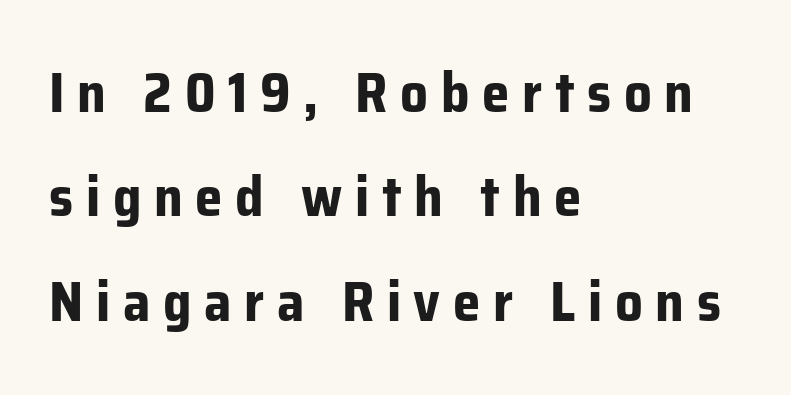
{"serif": "no", "italic": "no", "bold": "yes", "weight": "bold", "width": "normal", "stroke_contrast": "low", "x_height": "medium", "monospaced": "no", "underline": "no", "align": "left", "line_spacing": "loose", "line_spacing_ratio": 1.9, "letter_spacing": "wide", "letter_spacing_em": 0.23, "glyph_px": 55}
